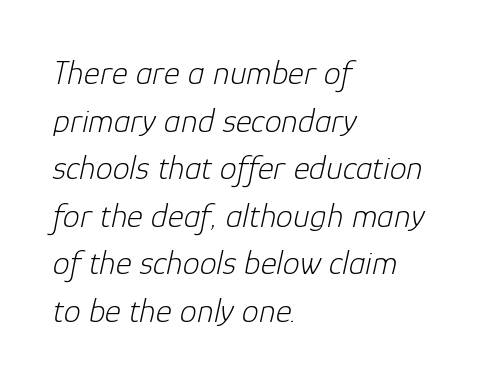
Q: Is the text bold? A: No.
Q: Is the text italic (slanted)? A: Yes, it leans right by about 12 degrees.
Q: Is the text underlined? A: No.
Q: How is the paragraph aligned? A: Left-aligned.
Q: Is the spacing between letters normal or unusually wide? A: Normal.
Q: Is the spacing between lines tight, normal or loose? A: Normal.
Q: Width (condensed, normal, or wide)? A: Normal.
Q: Stroke contrast? A: Low.
Q: x-height? A: Medium.
Q: Monospaced? A: No.
